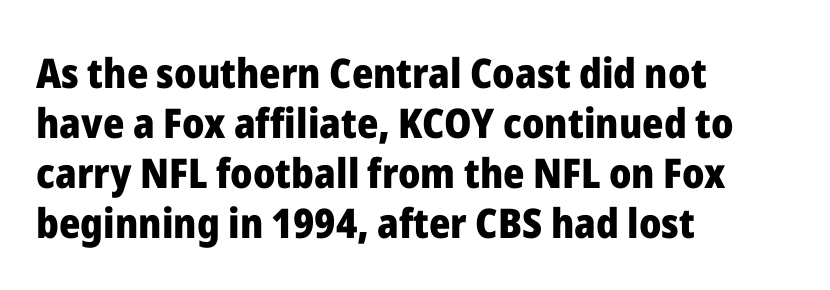
Q: Is the text bold? A: Yes.
Q: Is the text italic (slanted)? A: No, it is upright.
Q: Is the typeface a serif or a sans-serif typeface? A: Sans-serif.
Q: Is the text underlined? A: No.
Q: How is the paragraph aligned? A: Left-aligned.
Q: Is the spacing between letters normal or unusually wide? A: Normal.
Q: Width (condensed, normal, or wide)? A: Normal.
Q: Stroke contrast? A: Low.
Q: x-height? A: Medium.
Q: Monospaced? A: No.
